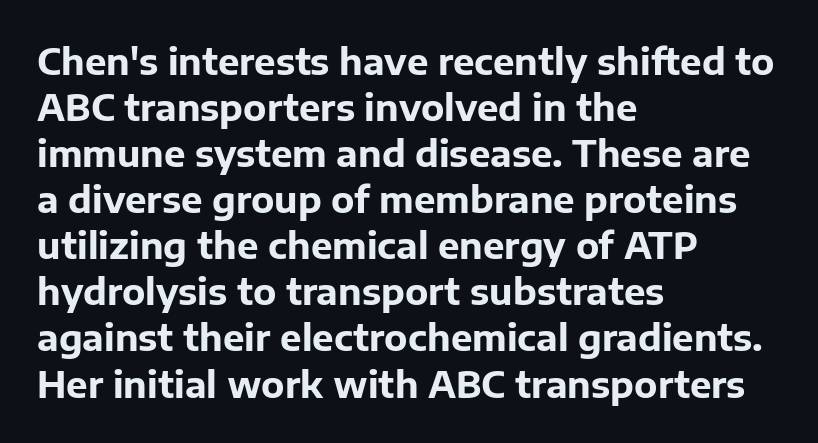
Q: Is the text bold? A: Yes.
Q: Is the text italic (slanted)? A: No, it is upright.
Q: Is the typeface a serif or a sans-serif typeface? A: Sans-serif.
Q: Is the text underlined? A: No.
Q: How is the paragraph aligned? A: Left-aligned.
Q: Is the spacing between letters normal or unusually wide? A: Normal.
Q: Is the spacing between lines tight, normal or loose? A: Normal.
Q: Width (condensed, normal, or wide)? A: Normal.
Q: Stroke contrast? A: Low.
Q: x-height? A: Medium.
Q: Monospaced? A: No.
